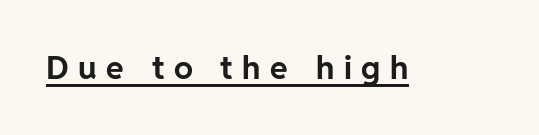
The image shows 32 px bold sans-serif type, upright; set unusually wide letter spacing (+0.3 em), underlined; low stroke contrast and a medium x-height.
